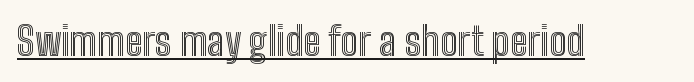
The image shows 39 px condensed type, upright; set normal letter spacing, underlined; a medium x-height.
